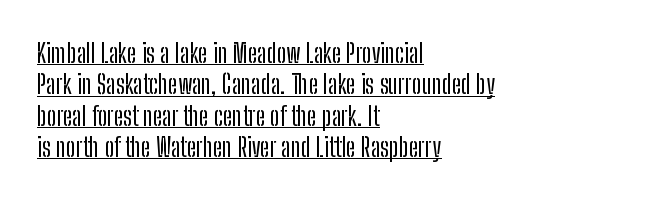
Q: Is the text italic (slanted)? A: No, it is upright.
Q: Is the text underlined? A: Yes.
Q: How is the paragraph aligned? A: Left-aligned.
Q: Is the spacing between letters normal or unusually wide? A: Normal.
